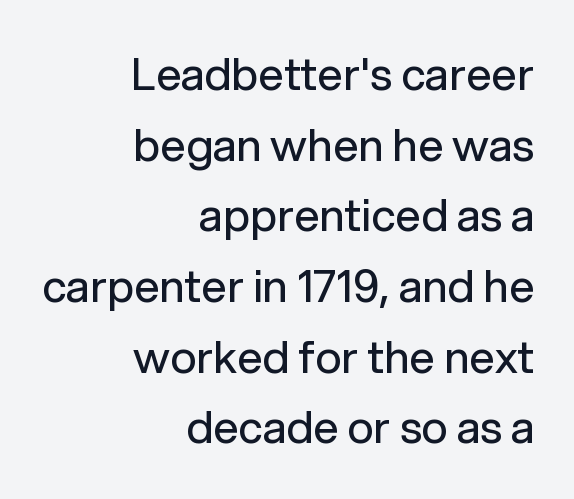
The image shows 45 px regular-weight sans-serif type, upright; set right-aligned, normal line spacing (1.57x), normal letter spacing, not underlined; low stroke contrast and a medium x-height.
